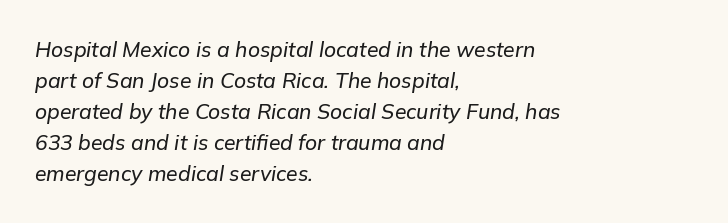
The image shows 21 px text type, italic (leaning right); set left-aligned, normal line spacing (1.48x), normal letter spacing, not underlined.
